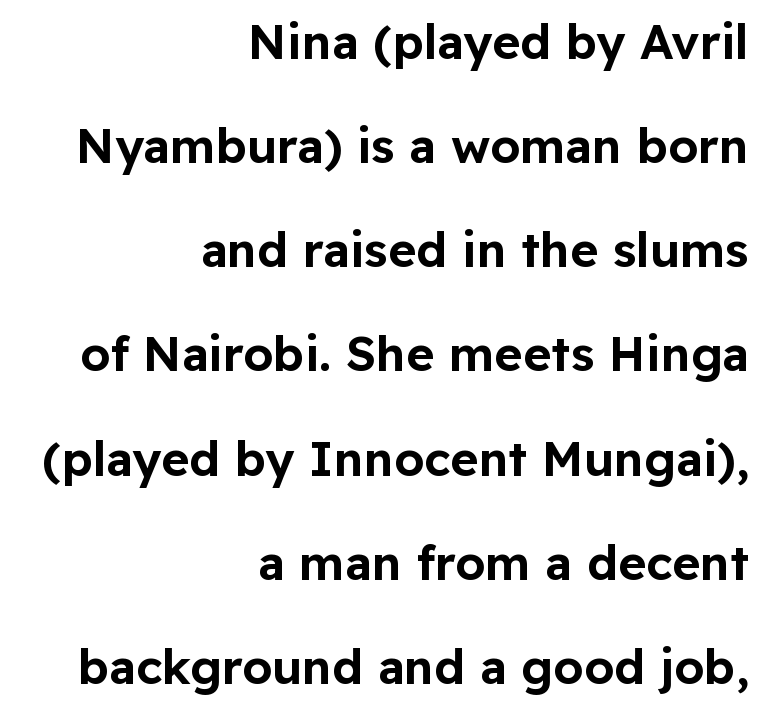
Q: Is the text italic (slanted)? A: No, it is upright.
Q: Is the typeface a serif or a sans-serif typeface? A: Sans-serif.
Q: Is the text underlined? A: No.
Q: How is the paragraph aligned? A: Right-aligned.
Q: Is the spacing between letters normal or unusually wide? A: Normal.
Q: Is the spacing between lines tight, normal or loose? A: Loose.
Q: Width (condensed, normal, or wide)? A: Normal.
Q: Stroke contrast? A: Low.
Q: x-height? A: Medium.
Q: Monospaced? A: No.
